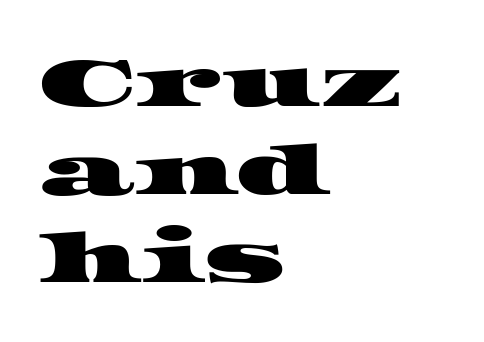
The image shows 70 px wide serif type; set left-aligned, normal line spacing (1.26x), normal letter spacing, not underlined; high stroke contrast and a large x-height.
